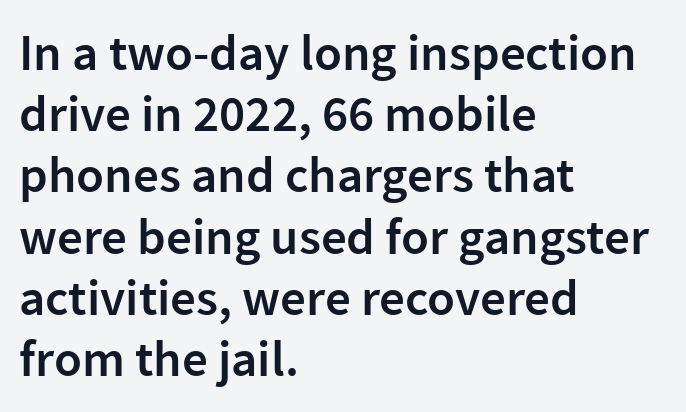
{"serif": "no", "italic": "no", "bold": "semi", "weight": "semibold", "width": "normal", "stroke_contrast": "low", "x_height": "medium", "monospaced": "no", "underline": "no", "align": "left", "line_spacing_ratio": 1.2, "letter_spacing": "normal", "letter_spacing_em": 0.0, "glyph_px": 51}
